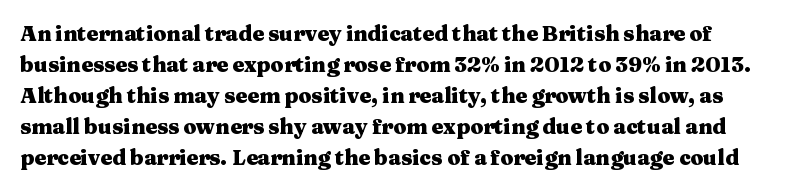
The image shows 21 px bold type, upright; set normal line spacing (1.48x), normal letter spacing, not underlined.
